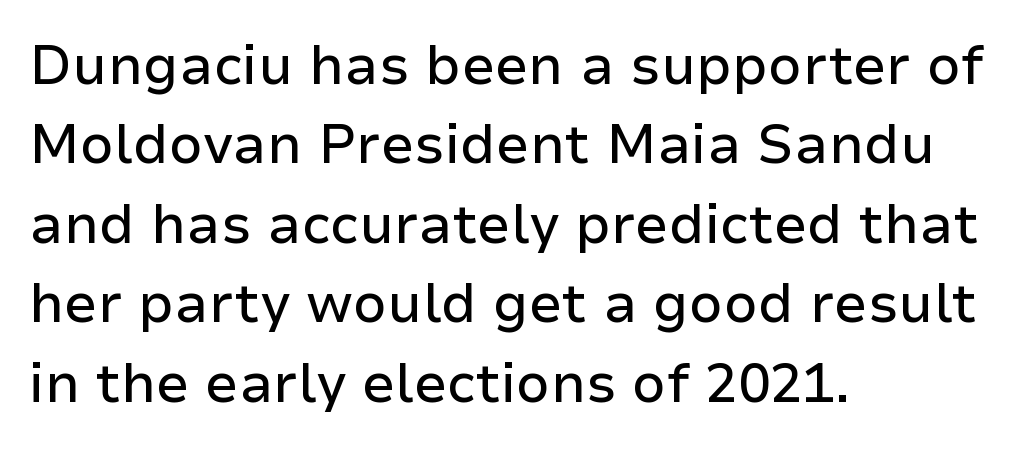
Q: Is the text italic (slanted)? A: No, it is upright.
Q: Is the typeface a serif or a sans-serif typeface? A: Sans-serif.
Q: Is the text underlined? A: No.
Q: How is the paragraph aligned? A: Left-aligned.
Q: Is the spacing between letters normal or unusually wide? A: Normal.
Q: Is the spacing between lines tight, normal or loose? A: Normal.
Q: Width (condensed, normal, or wide)? A: Normal.
Q: Stroke contrast? A: Low.
Q: x-height? A: Medium.
Q: Monospaced? A: No.
